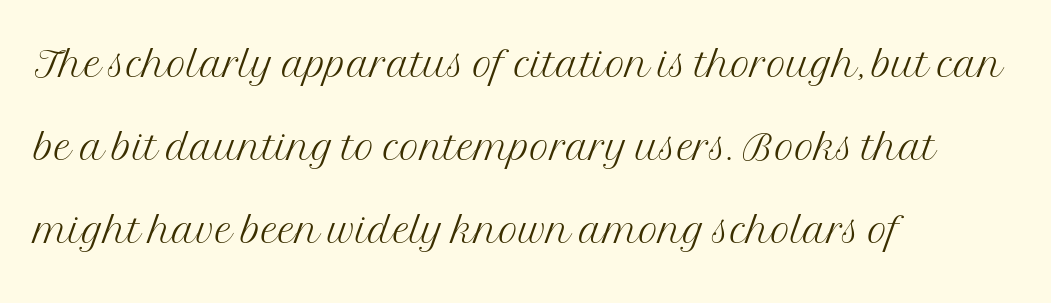
Is this a fixed-width face? No — the glyphs have proportional, varying widths. Teacher's note: observe the even left margin — that is flush-left alignment. No extra tracking has been applied to these lines. The space beneath each line is pristine and unruled. Unlike a clean sans, this face finishes its strokes with serifs.
